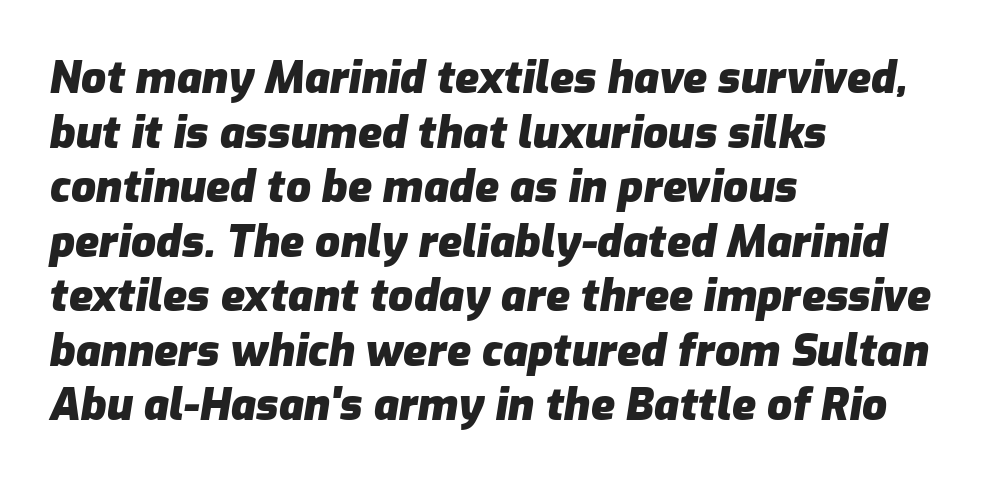
Is the type slanted? Yes — the strokes lean at a clear angle. A typesetter would call this proportional, since set widths differ per character. Emphasis by weight is at full strength: bold. The ragged edge is on the right, which tells us the setting is flush left.
